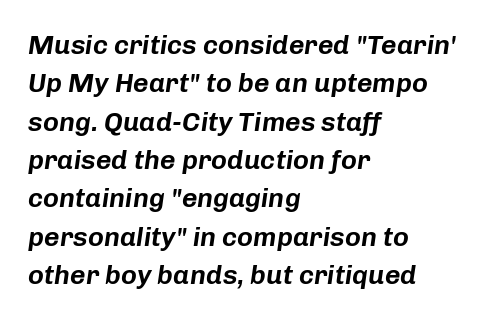
The image shows 27 px text type, italic (leaning right); set left-aligned, normal line spacing (1.42x), normal letter spacing, not underlined.
